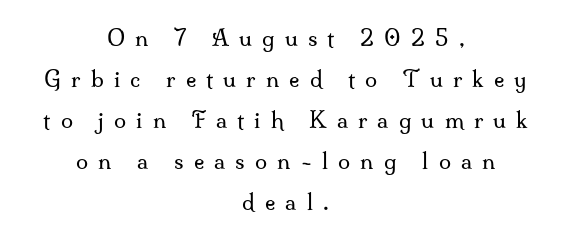
{"italic": "no", "bold": "no", "underline": "no", "align": "center", "line_spacing_ratio": 1.86, "letter_spacing": "wide", "letter_spacing_em": 0.46, "glyph_px": 22}
